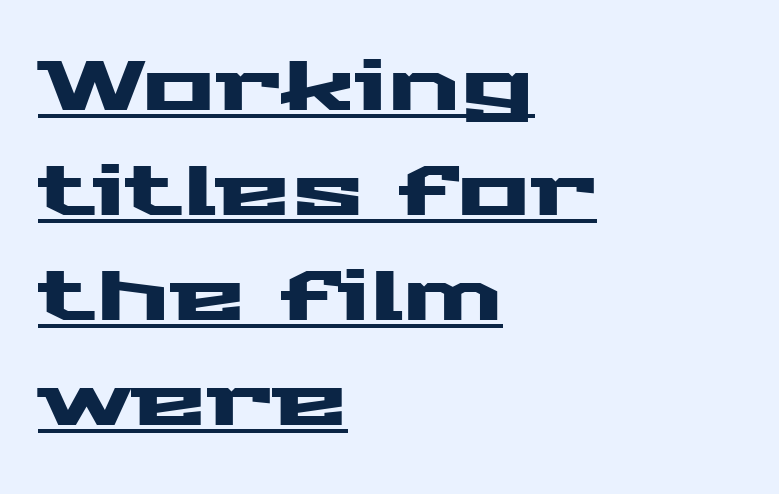
Q: Is the text italic (slanted)? A: No, it is upright.
Q: Is the typeface a serif or a sans-serif typeface? A: Sans-serif.
Q: Is the text underlined? A: Yes.
Q: How is the paragraph aligned? A: Left-aligned.
Q: Is the spacing between letters normal or unusually wide? A: Normal.
Q: Is the spacing between lines tight, normal or loose? A: Normal.
Q: Width (condensed, normal, or wide)? A: Wide.
Q: Stroke contrast? A: Medium.
Q: x-height? A: Medium.
Q: Monospaced? A: No.
